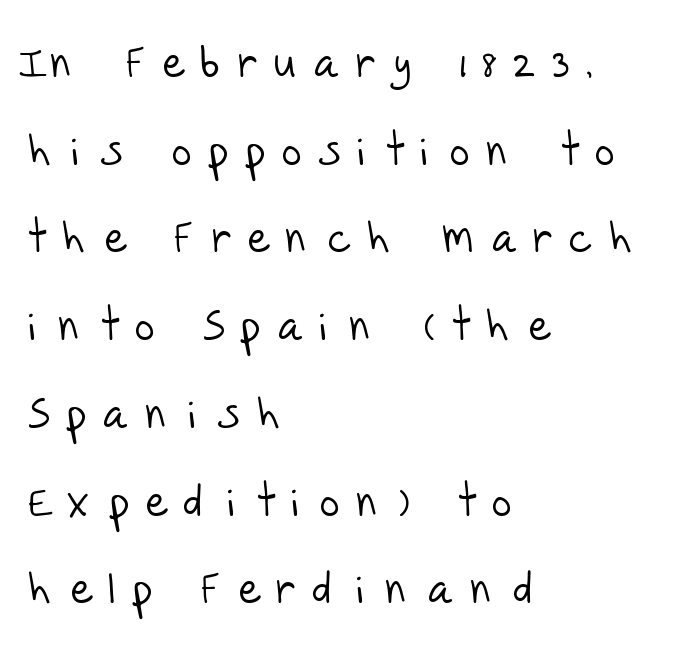
This sample uses expanded letter spacing, leaving extra air between glyphs. Each letter keeps its own natural width here, so spacing adapts to shape. Nope, no serifs anywhere on these letters. The lines are quadded left. Quick note: interline space is abundant.
